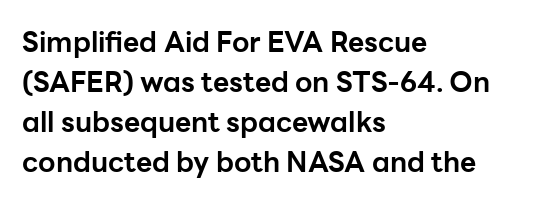
{"serif": "no", "italic": "no", "bold": "yes", "weight": "bold", "width": "normal", "stroke_contrast": "low", "x_height": "medium", "monospaced": "no", "underline": "no", "align": "left", "line_spacing": "normal", "line_spacing_ratio": 1.43, "letter_spacing": "normal", "letter_spacing_em": 0.0, "glyph_px": 28}
